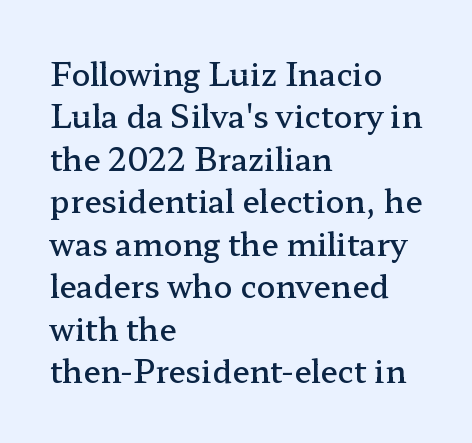
The image shows 31 px semibold, wide serif type, upright; set left-aligned, normal line spacing (1.37x), normal letter spacing, not underlined; low stroke contrast and a medium x-height.
